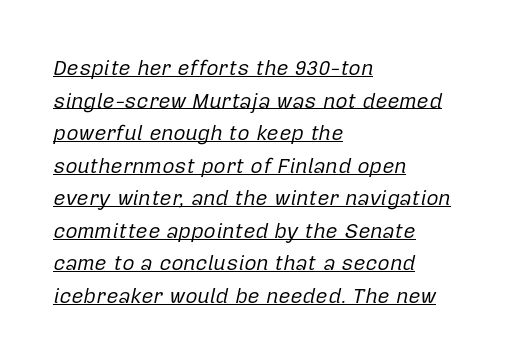
The passage shown leans; its letterforms are oblique. Underlining? Definitely there. The block of text has a typical density, with ordinary space between rows. Words appear dense and cohesive because spacing is normal.
